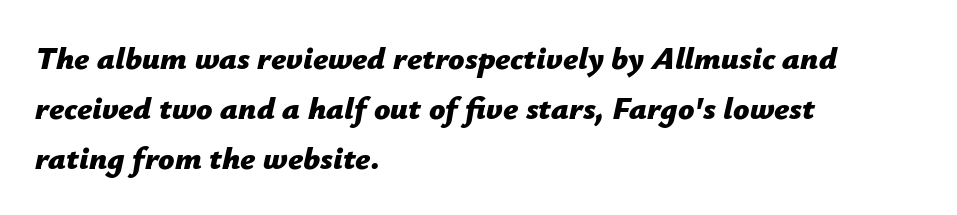
Q: Is the text bold? A: Yes.
Q: Is the text italic (slanted)? A: Yes, it leans right by about 12 degrees.
Q: Is the text underlined? A: No.
Q: How is the paragraph aligned? A: Left-aligned.
Q: Is the spacing between letters normal or unusually wide? A: Normal.
Q: Is the spacing between lines tight, normal or loose? A: Normal.
Q: Width (condensed, normal, or wide)? A: Normal.
Q: Stroke contrast? A: Low.
Q: x-height? A: Medium.
Q: Monospaced? A: No.
